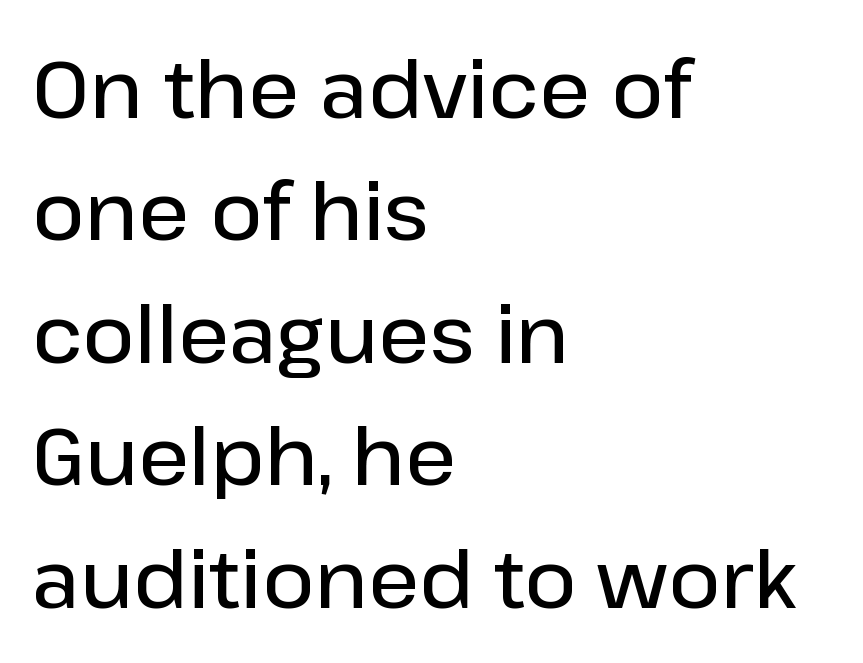
The image shows 80 px semibold sans-serif type, upright; set left-aligned, normal line spacing (1.53x), normal letter spacing, not underlined; low stroke contrast and a medium x-height.
